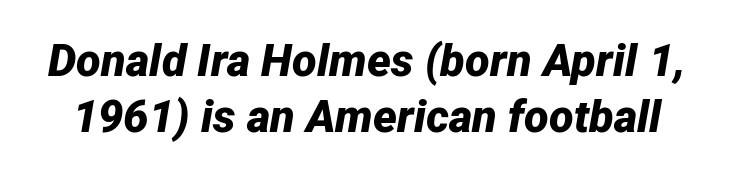
{"italic": "yes", "lean": "right", "slant_degrees": 12, "bold": "yes", "weight": "bold", "width": "normal", "stroke_contrast": "low", "x_height": "medium", "monospaced": "no", "underline": "no", "line_spacing": "normal", "line_spacing_ratio": 1.25, "letter_spacing": "normal", "letter_spacing_em": 0.0, "glyph_px": 45}
